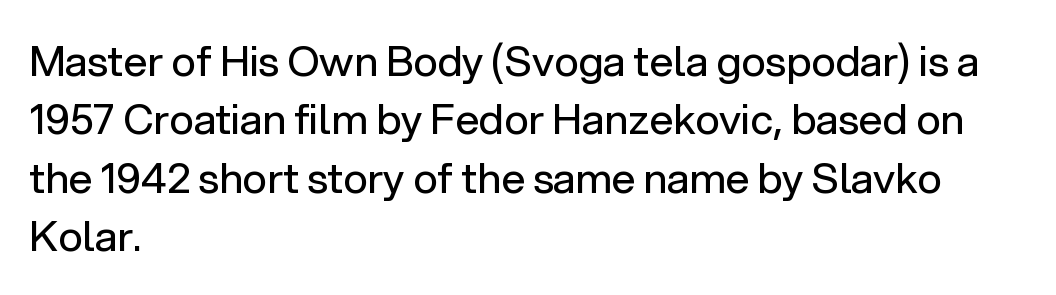
All the whitespace from short lines collects on the right. Observe the ordinary spacing: letters are neighbours, not strangers. Baseline-to-baseline distance is the conventional proportion of letter height. The rendering uses natural spacing where letterforms have individual widths.
